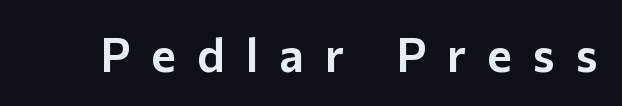
{"serif": "no", "italic": "no", "width": "normal", "stroke_contrast": "low", "x_height": "medium", "monospaced": "no", "underline": "no", "letter_spacing": "wide", "letter_spacing_em": 0.45, "glyph_px": 47}
